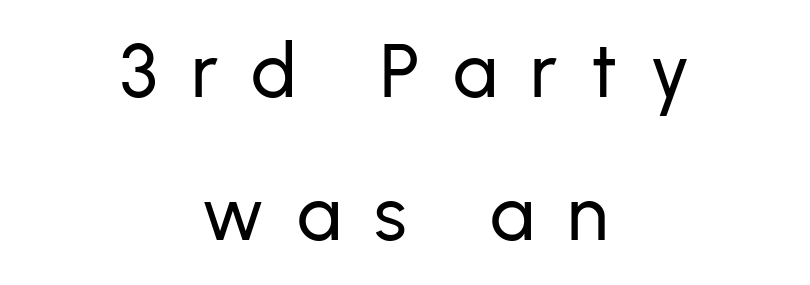
When letters stand straight like this, we call the style roman or upright. Looks like regular typesetting: each glyph gets only the width it needs. In terms of letterspacing, this is a distinctly airy, spread setting. You could fit nearly another row in the gap between these rows.
